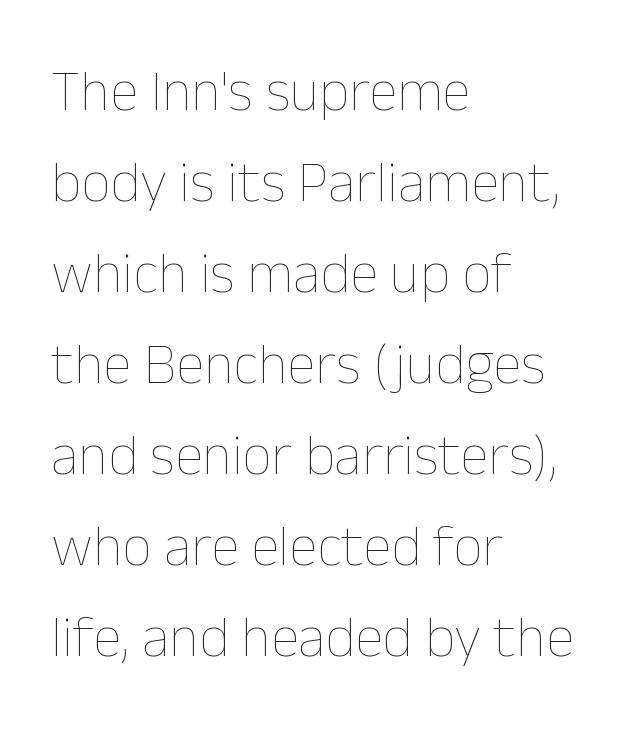
{"italic": "no", "bold": "no", "weight": "thin", "width": "normal", "stroke_contrast": "low", "x_height": "medium", "monospaced": "no", "underline": "no", "align": "left", "line_spacing": "normal", "line_spacing_ratio": 1.57, "letter_spacing": "normal", "letter_spacing_em": 0.0, "glyph_px": 58}
